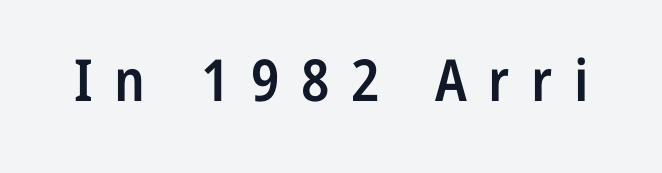
The image shows 58 px semibold, condensed sans-serif type, upright; set unusually wide letter spacing (+0.37 em), not underlined; low stroke contrast and a medium x-height.
